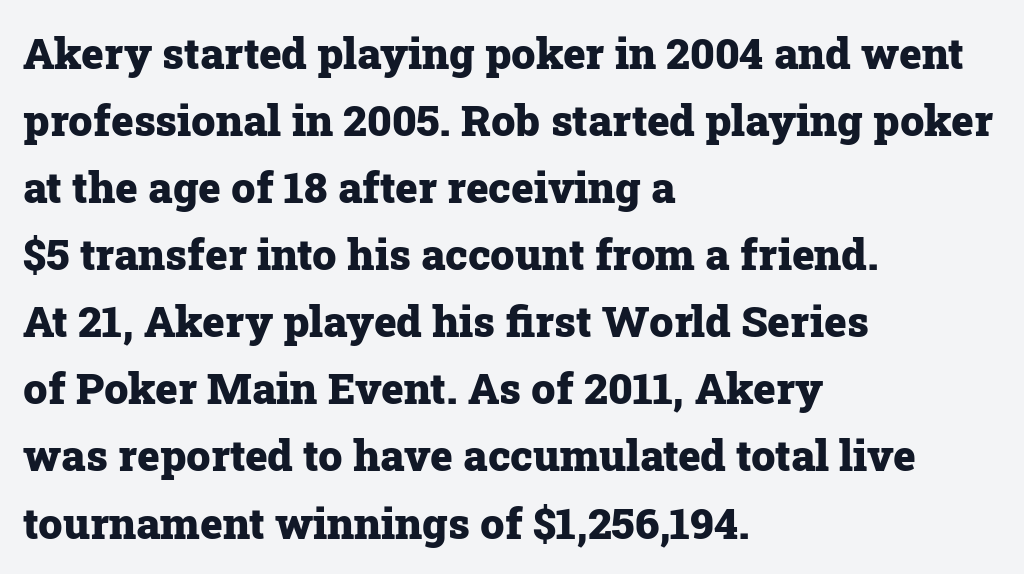
{"serif": "yes", "italic": "no", "bold": "yes", "weight": "heavy", "width": "normal", "stroke_contrast": "low", "x_height": "medium", "monospaced": "no", "underline": "no", "align": "left", "line_spacing": "normal", "line_spacing_ratio": 1.56, "letter_spacing": "normal", "letter_spacing_em": 0.0, "glyph_px": 43}
